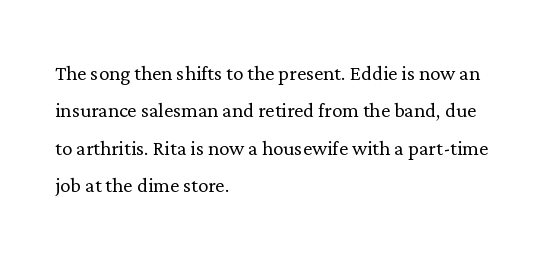
{"italic": "no", "bold": "no", "underline": "no", "align": "left", "line_spacing": "normal", "line_spacing_ratio": 1.44, "letter_spacing": "normal", "letter_spacing_em": 0.0, "glyph_px": 26}
